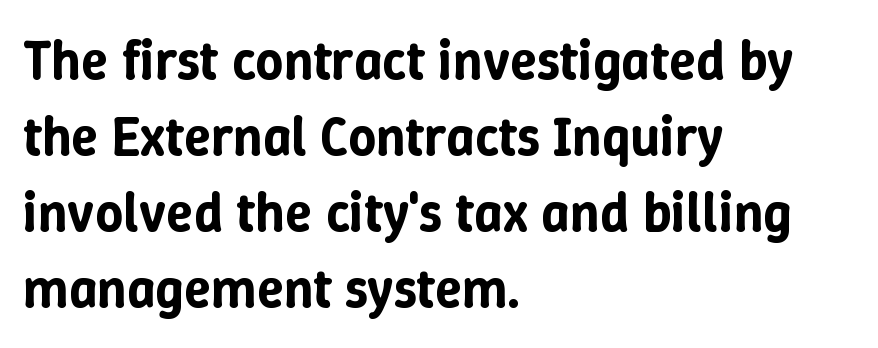
These lines are set flush left with a ragged right edge. Characters remain perfectly vertical along every line. Compared with typical body copy, the letter spacing here is the same. Evenly set lines give the paragraph a standard silhouette.
